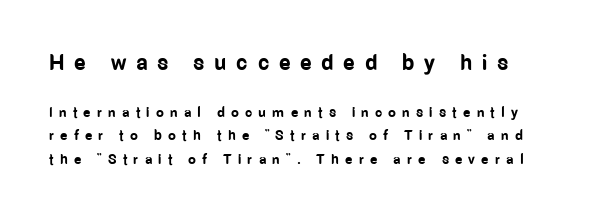
A normal amount of white space separates one row of letters from the next. Chunky letters — that's bold for sure. The first block has been scaled up relative to the second. What stands out about the letter spacing? Its width — letters are far apart. Check under the words: just untouched page.
